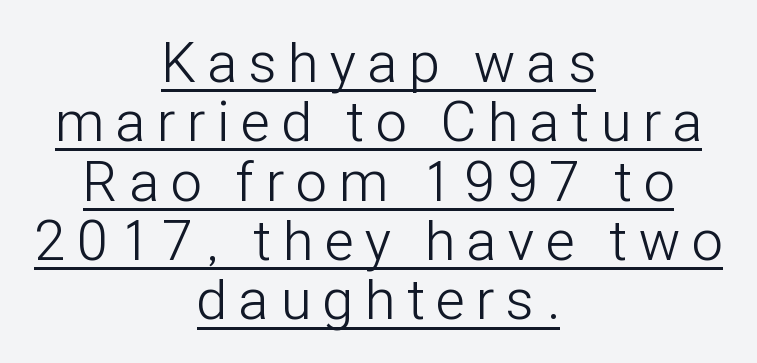
The image shows 56 px light, condensed sans-serif type, upright; set centered, tight line spacing (1.06x), unusually wide letter spacing (+0.22 em), underlined; low stroke contrast and a medium x-height.
